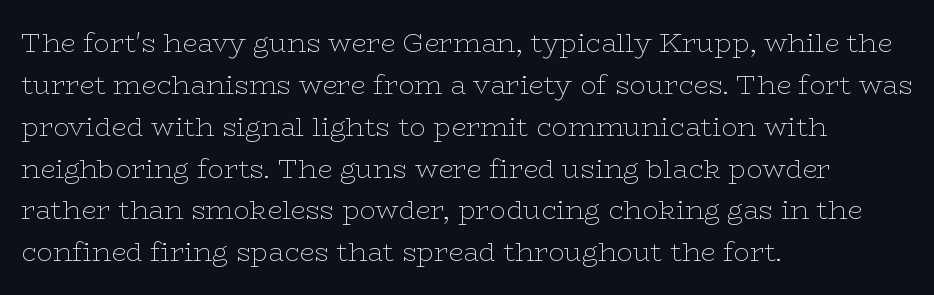
{"italic": "no", "bold": "no", "underline": "no", "align": "left", "line_spacing": "normal", "line_spacing_ratio": 1.55, "letter_spacing": "normal", "letter_spacing_em": 0.0, "glyph_px": 27}
